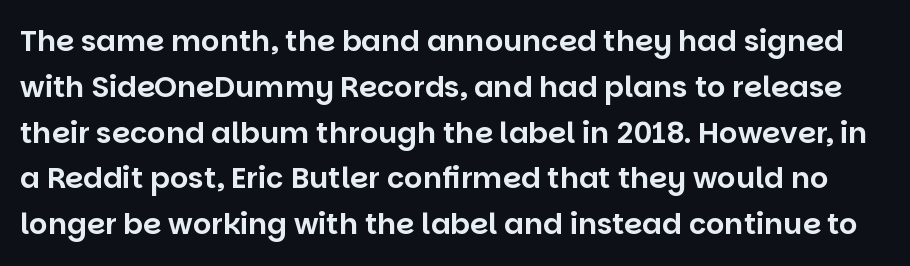
The image shows 29 px sans-serif type, upright; set normal line spacing (1.58x), normal letter spacing, not underlined; low stroke contrast and a large x-height.
